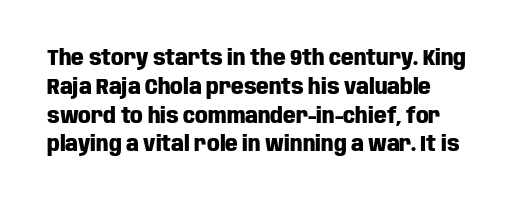
Q: Is the text bold? A: Yes.
Q: Is the text italic (slanted)? A: No, it is upright.
Q: Is the text underlined? A: No.
Q: How is the paragraph aligned? A: Left-aligned.
Q: Is the spacing between letters normal or unusually wide? A: Normal.
Q: Is the spacing between lines tight, normal or loose? A: Normal.
